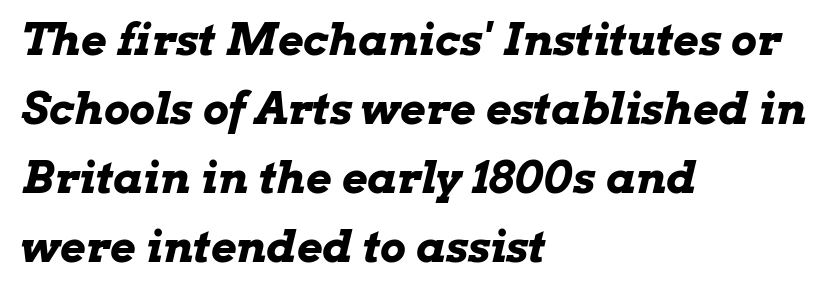
{"italic": "yes", "lean": "right", "slant_degrees": 13, "bold": "yes", "weight": "bold", "width": "wide", "stroke_contrast": "low", "x_height": "medium", "monospaced": "no", "underline": "no", "align": "left", "line_spacing": "normal", "line_spacing_ratio": 1.57, "letter_spacing": "normal", "letter_spacing_em": 0.0, "glyph_px": 44}
